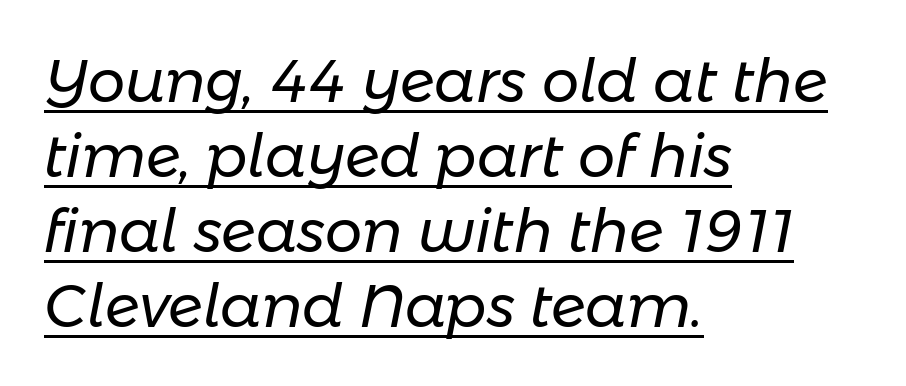
{"italic": "yes", "lean": "right", "slant_degrees": 11, "bold": "no", "weight": "regular", "width": "normal", "stroke_contrast": "low", "x_height": "medium", "monospaced": "no", "underline": "yes", "align": "left", "line_spacing": "normal", "line_spacing_ratio": 1.27, "letter_spacing": "normal", "letter_spacing_em": 0.0, "glyph_px": 59}
